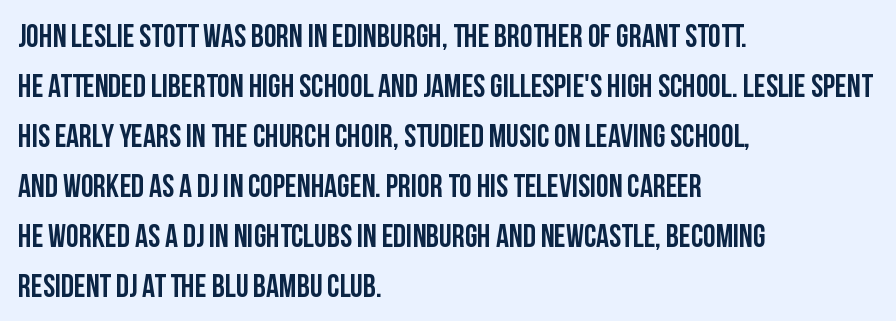
{"serif": "no", "italic": "no", "width": "condensed", "stroke_contrast": "low", "x_height": "large", "monospaced": "no", "underline": "no", "align": "left", "line_spacing": "normal", "line_spacing_ratio": 1.56, "letter_spacing": "normal", "letter_spacing_em": 0.0, "glyph_px": 32}
